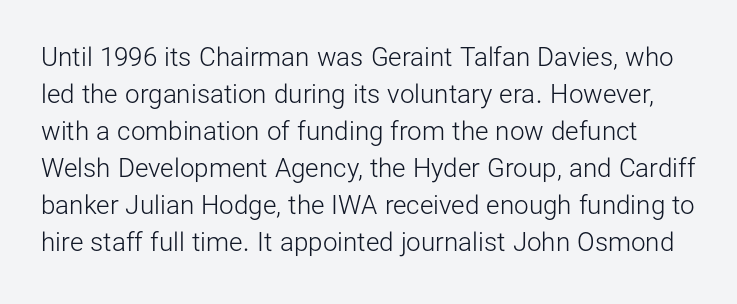
The image shows 26 px text type, upright; set normal line spacing (1.42x), normal letter spacing, not underlined.
